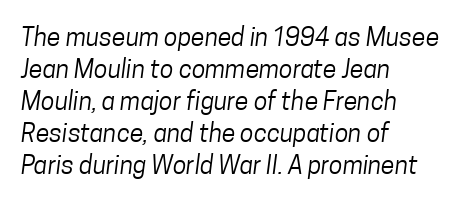
The typeface has the unassuming heft of standard copy or less. Spacing between characters is what you'd get straight out of the box. Short and long lines alike share a common starting point at left. Does the leading feel generous? No, just average.
